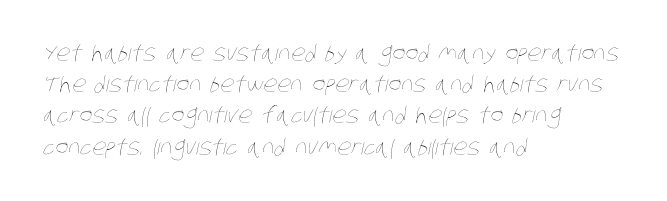
Q: Is the text bold? A: No.
Q: Is the text underlined? A: No.
Q: How is the paragraph aligned? A: Left-aligned.
Q: Is the spacing between letters normal or unusually wide? A: Normal.
Q: Is the spacing between lines tight, normal or loose? A: Normal.
